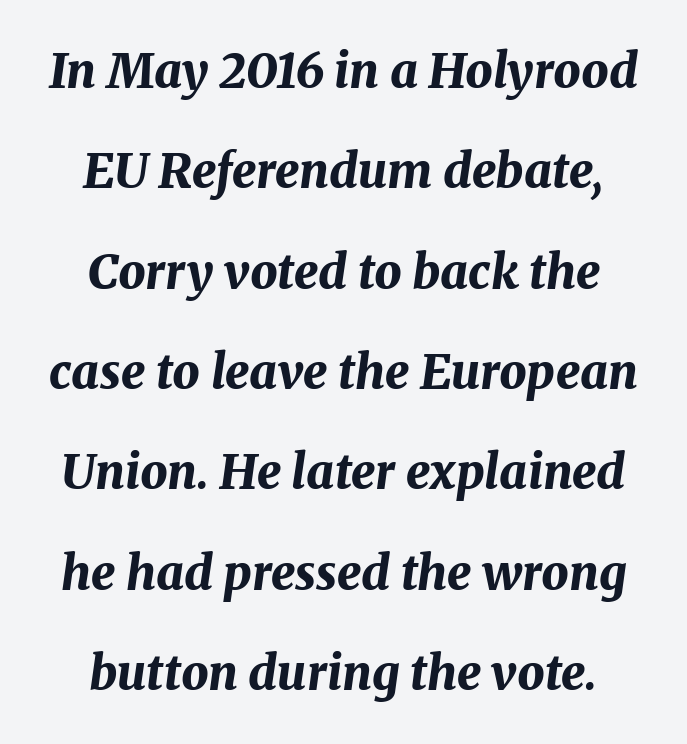
Varying glyph widths throughout — classic text-font behaviour. Observe the ordinary spacing: letters are neighbours, not strangers. Descender tails drop into unmarked territory. This sample trades compactness for vertical openness between lines. Quick note: italic.
